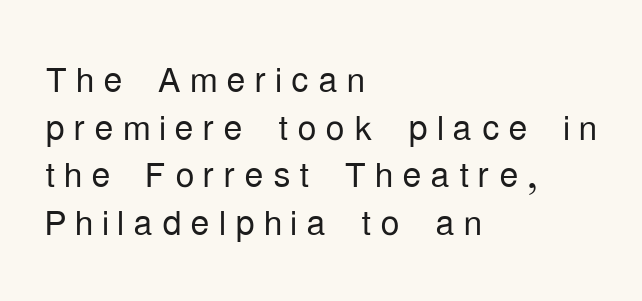
The image shows 48 px light, condensed sans-serif type, upright; set left-aligned, tight line spacing (0.99x), not underlined; low stroke contrast and a medium x-height.
